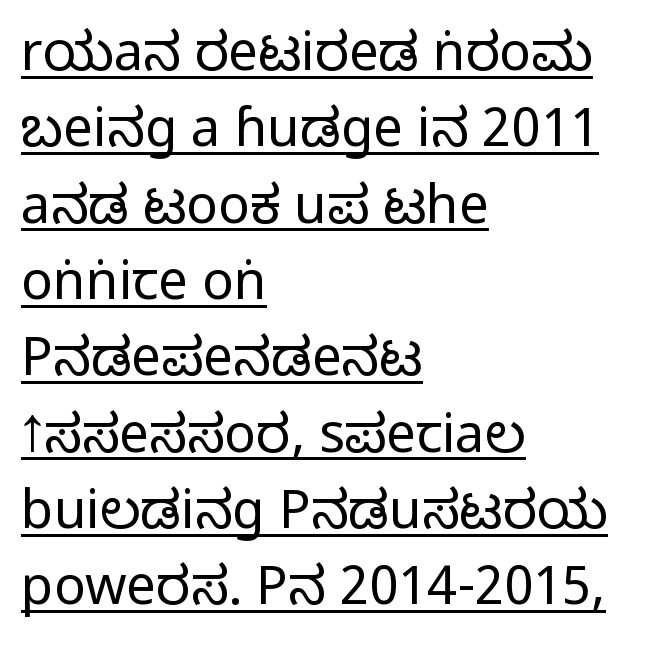
{"serif": "no", "italic": "no", "bold": "no", "weight": "regular", "width": "condensed", "stroke_contrast": "low", "x_height": "large", "monospaced": "no", "underline": "yes", "align": "left", "line_spacing": "normal", "line_spacing_ratio": 1.44, "letter_spacing": "normal", "letter_spacing_em": 0.0, "glyph_px": 53}
